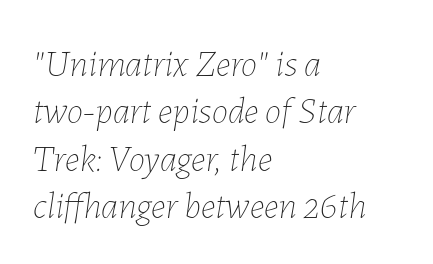
The image shows 37 px thin type, italic (leaning right); set left-aligned, normal line spacing (1.28x), normal letter spacing, not underlined; low stroke contrast and a medium x-height.
